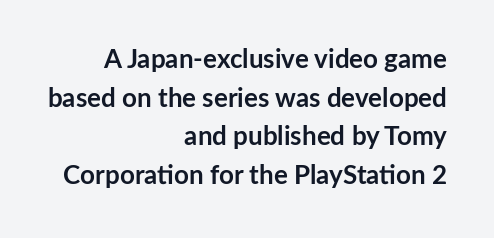
{"italic": "no", "bold": "yes", "underline": "no", "align": "right", "line_spacing": "normal", "line_spacing_ratio": 1.49, "letter_spacing": "normal", "letter_spacing_em": 0.0, "glyph_px": 26}
